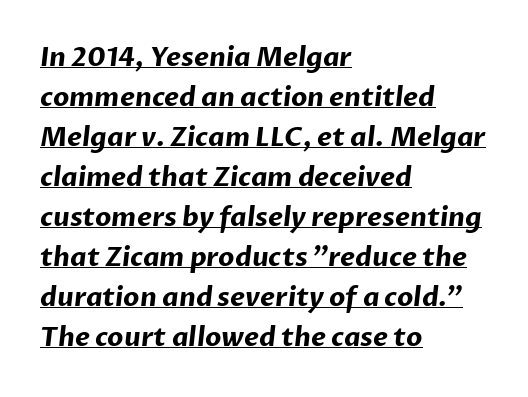
{"bold": "yes", "underline": "yes", "align": "left", "line_spacing": "normal", "line_spacing_ratio": 1.54, "letter_spacing": "normal", "letter_spacing_em": 0.0, "glyph_px": 26}
